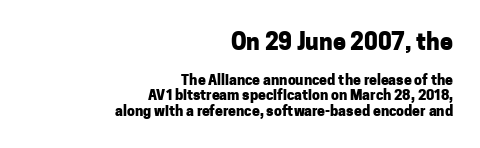
Q: Is the text bold? A: Yes.
Q: Is the text italic (slanted)? A: No, it is upright.
Q: Is the text underlined? A: No.
Q: How is the paragraph aligned? A: Right-aligned.
Q: Is the spacing between letters normal or unusually wide? A: Normal.
Q: Is the spacing between lines tight, normal or loose? A: Tight.
Q: Which block of text is set in a larger size, the first (top) or the second (bottom)? A: The first (top) one.
